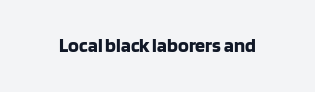
Q: Is the text bold? A: Yes.
Q: Is the text italic (slanted)? A: No, it is upright.
Q: Is the text underlined? A: No.
Q: Is the spacing between letters normal or unusually wide? A: Normal.
